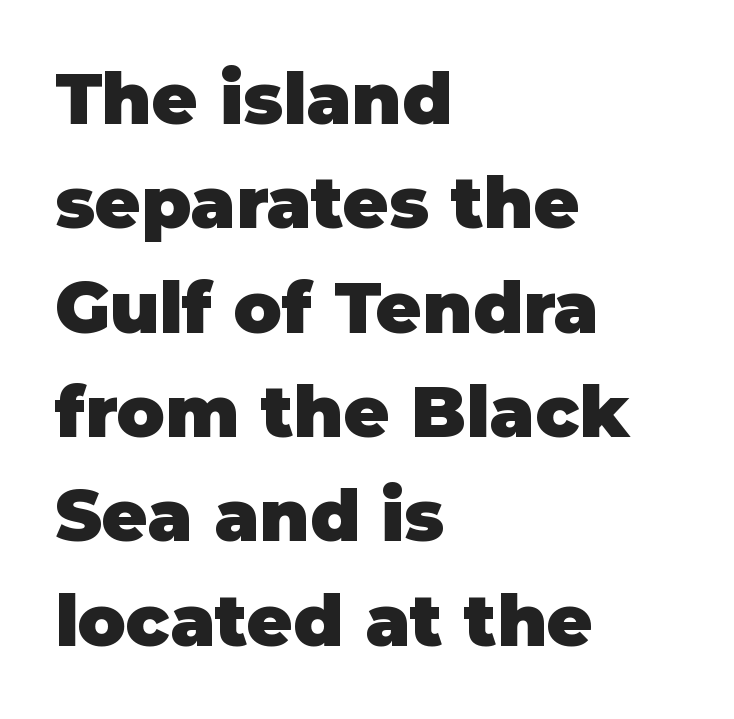
Q: Is the text bold? A: Yes.
Q: Is the text italic (slanted)? A: No, it is upright.
Q: Is the typeface a serif or a sans-serif typeface? A: Sans-serif.
Q: Is the text underlined? A: No.
Q: How is the paragraph aligned? A: Left-aligned.
Q: Is the spacing between letters normal or unusually wide? A: Normal.
Q: Is the spacing between lines tight, normal or loose? A: Normal.
Q: Width (condensed, normal, or wide)? A: Normal.
Q: Stroke contrast? A: Low.
Q: x-height? A: Large.
Q: Monospaced? A: No.
